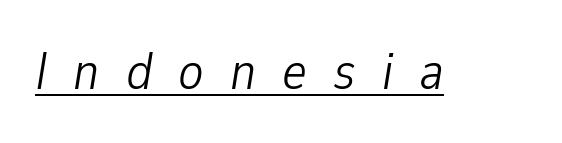
Proportional: the letters do not fall into vertical columns. Italic: yes, the glyphs are oblique. These characters rest on top of a visible drawn line. The face used here is rendered with a markedly widened letterfit. Letters have the restrained weight of plain body copy at most.
